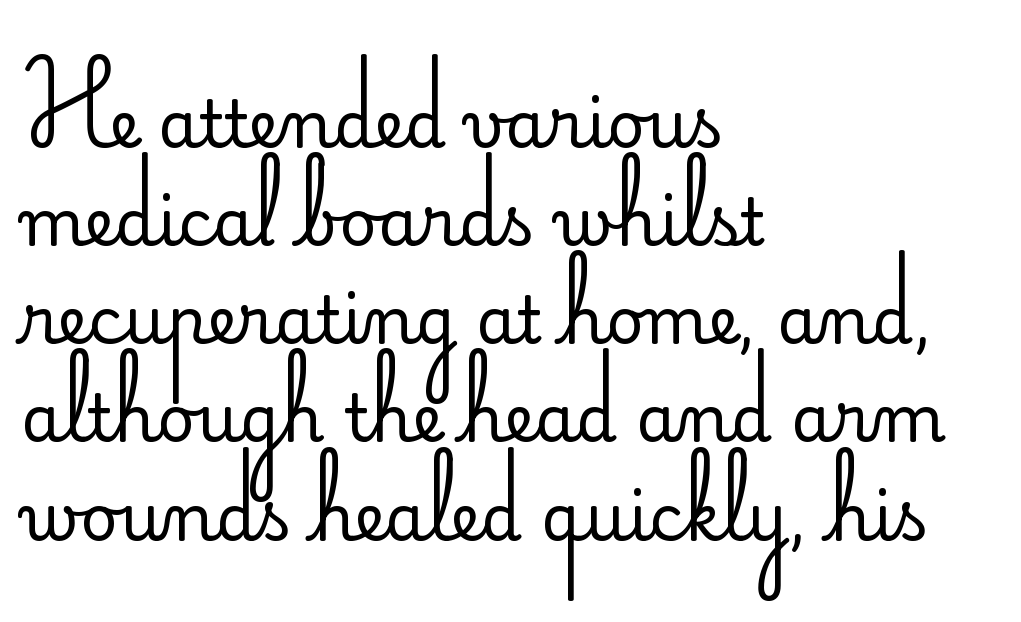
The image shows 65 px regular-weight sans-serif type, upright; set left-aligned, normal line spacing (1.51x), normal letter spacing, not underlined; low stroke contrast and a small x-height.
